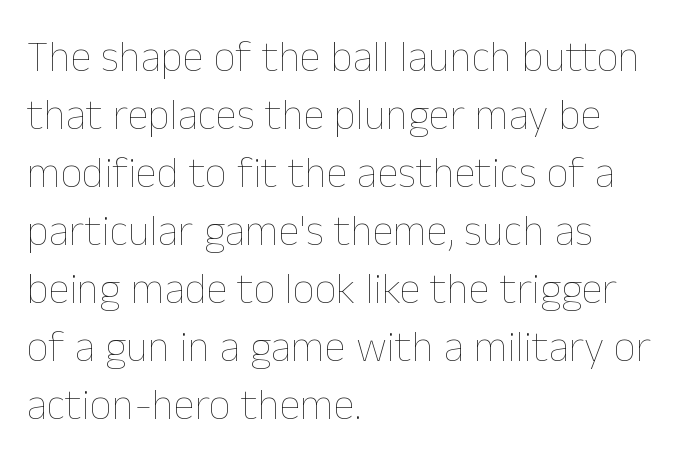
Ordinary non-slanted type is in use. Compared with a centered layout, this one pins lines to the left instead. The typesetting does not lean heavy: it is not bold. The passage shown is typed in a proportional face where columns would drift. What stands out about the letter spacing? Nothing — it is the standard amount. Whoever set this chose a conventional vertical rhythm.
